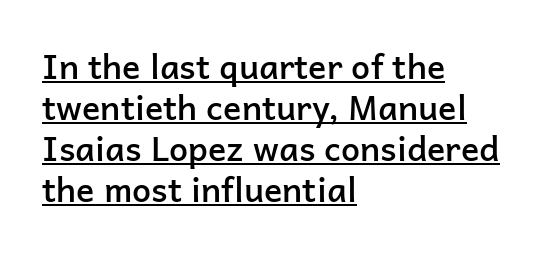
Q: Is the text bold? A: Semi-bold.
Q: Is the text italic (slanted)? A: No, it is upright.
Q: Is the typeface a serif or a sans-serif typeface? A: Sans-serif.
Q: Is the text underlined? A: Yes.
Q: How is the paragraph aligned? A: Left-aligned.
Q: Is the spacing between letters normal or unusually wide? A: Normal.
Q: Width (condensed, normal, or wide)? A: Normal.
Q: Stroke contrast? A: Low.
Q: x-height? A: Medium.
Q: Monospaced? A: No.
